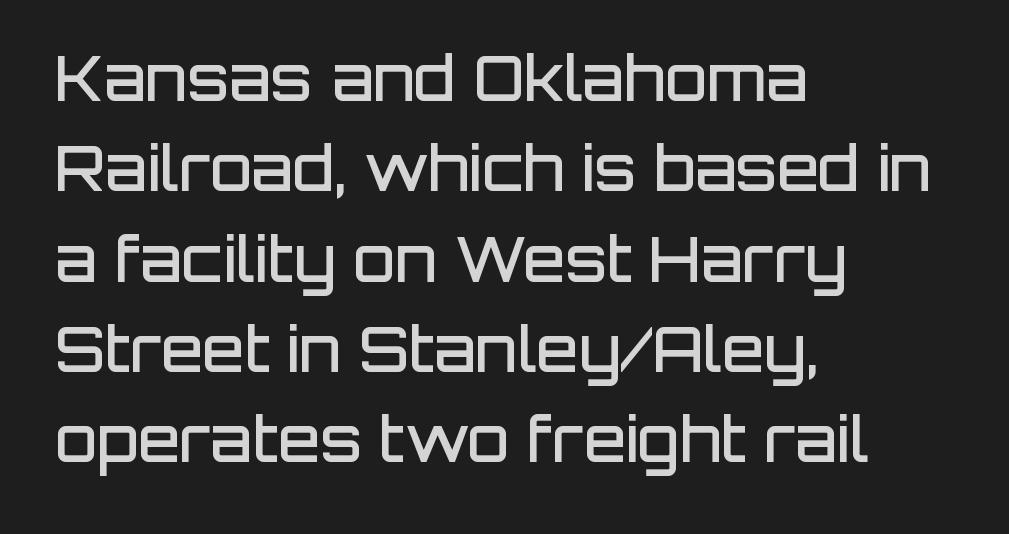
{"serif": "no", "italic": "no", "bold": "semi", "weight": "semibold", "width": "normal", "stroke_contrast": "low", "x_height": "large", "monospaced": "no", "underline": "no", "align": "left", "line_spacing": "normal", "line_spacing_ratio": 1.48, "letter_spacing": "normal", "letter_spacing_em": 0.0, "glyph_px": 61}
